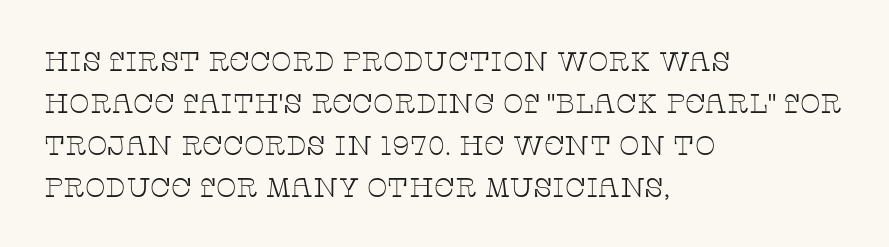
Q: Is the text bold? A: No.
Q: Is the text italic (slanted)? A: No, it is upright.
Q: Is the text underlined? A: No.
Q: How is the paragraph aligned? A: Left-aligned.
Q: Is the spacing between letters normal or unusually wide? A: Normal.
Q: Is the spacing between lines tight, normal or loose? A: Normal.
